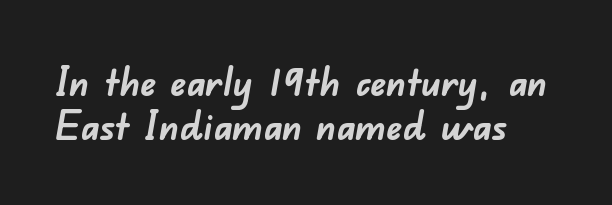
The image shows 40 px semibold sans-serif type; set tight line spacing (1.09x), normal letter spacing, not underlined; low stroke contrast and a small x-height.
